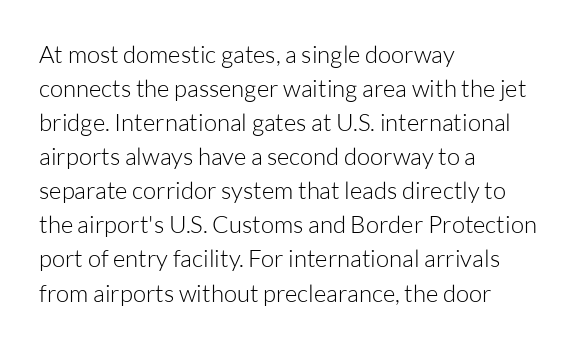
Q: Is the text bold? A: No.
Q: Is the text italic (slanted)? A: No, it is upright.
Q: Is the text underlined? A: No.
Q: How is the paragraph aligned? A: Left-aligned.
Q: Is the spacing between letters normal or unusually wide? A: Normal.
Q: Is the spacing between lines tight, normal or loose? A: Normal.
